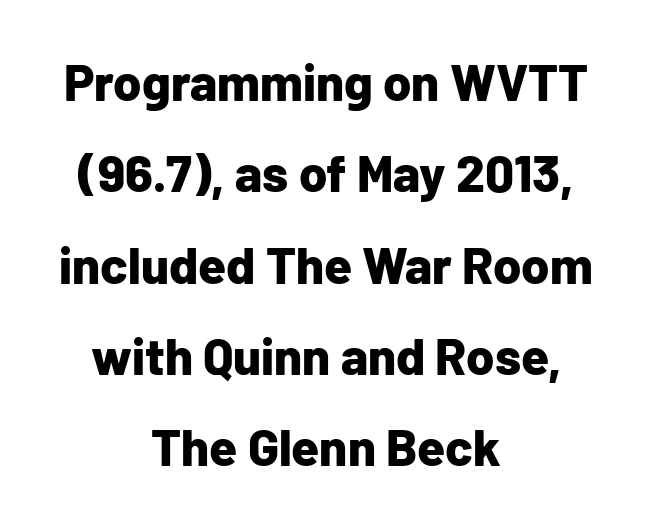
The image shows 51 px bold sans-serif type, upright; set centered, line spacing 1.79x, normal letter spacing, not underlined; low stroke contrast and a medium x-height.
